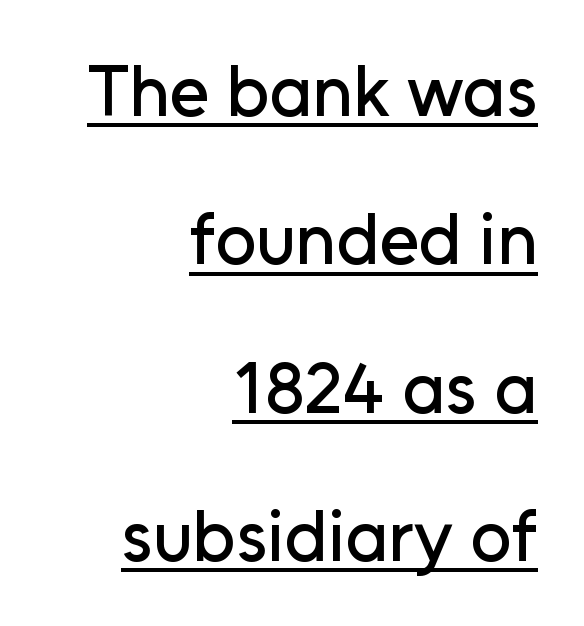
{"serif": "no", "italic": "no", "width": "normal", "stroke_contrast": "low", "x_height": "medium", "monospaced": "no", "underline": "yes", "align": "right", "line_spacing": "loose", "line_spacing_ratio": 2.06, "letter_spacing": "normal", "letter_spacing_em": 0.0, "glyph_px": 72}
